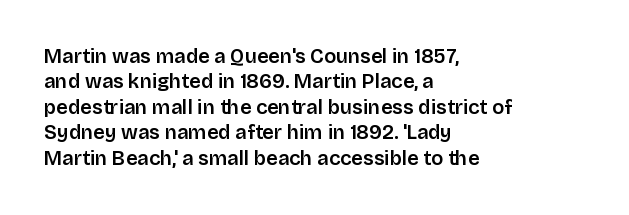
{"italic": "no", "underline": "no", "align": "left", "line_spacing": "normal", "line_spacing_ratio": 1.27, "letter_spacing": "normal", "letter_spacing_em": 0.0, "glyph_px": 20}
